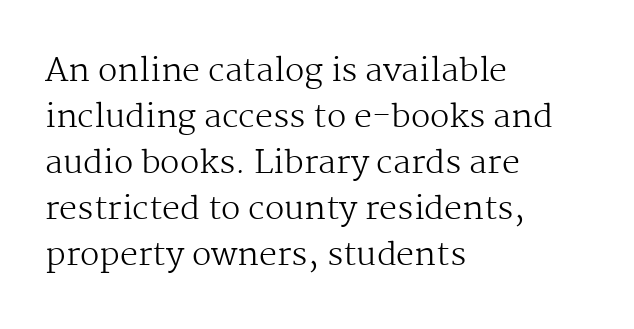
The face used here is proportionally spaced, like ordinary book or web type. Layout note: lines flush left. Reading down the column, the eye jumps a familiar distance to each next line. The line texture is even and compact thanks to regular tracking.
